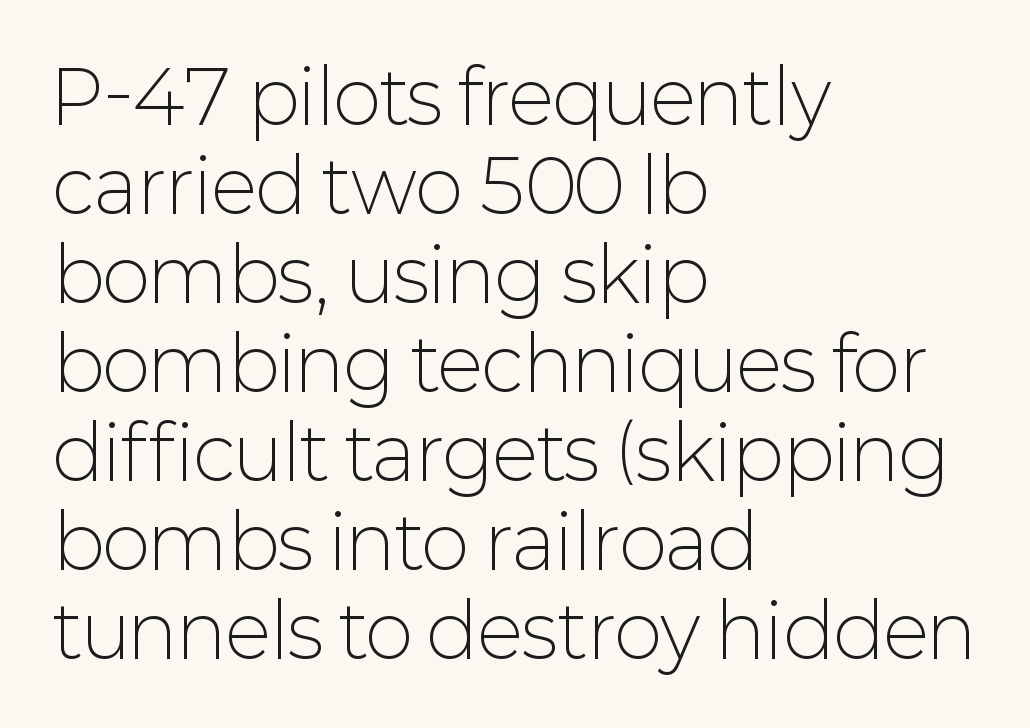
Caption: multi-line text, flush left, ragged right. Letters rest on an invisible, unmarked baseline. Spacing between characters is what you'd get straight out of the box. Weight class: somewhere from thin through regular.
